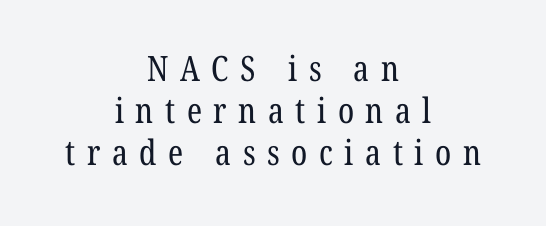
This rendering widens character spacing well past its baseline value. You could not count columns in this text — the font is proportionally spaced. Serifs: yes, visible at the terminals of the letterforms. No heavy texture on the line: the type isn't bold.
